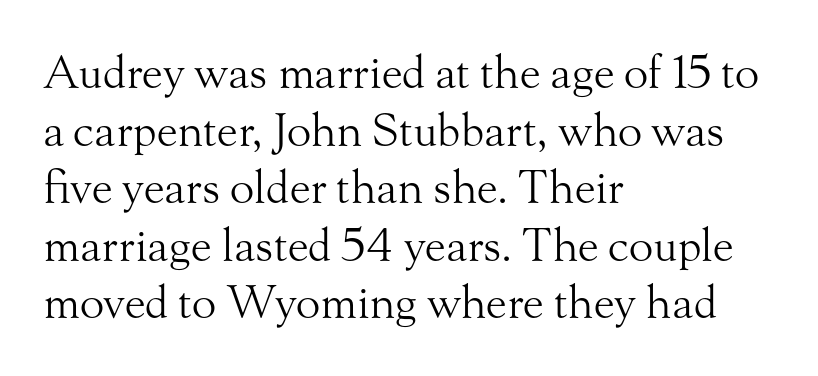
{"serif": "yes", "italic": "no", "bold": "no", "weight": "light", "width": "normal", "stroke_contrast": "medium", "x_height": "small", "monospaced": "no", "underline": "no", "align": "left", "line_spacing": "normal", "line_spacing_ratio": 1.28, "letter_spacing": "normal", "letter_spacing_em": 0.0, "glyph_px": 45}
